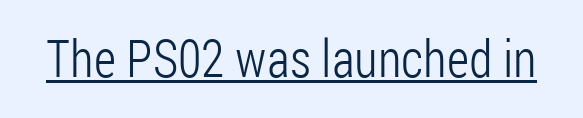
Q: Is the text bold? A: No.
Q: Is the text italic (slanted)? A: No, it is upright.
Q: Is the typeface a serif or a sans-serif typeface? A: Sans-serif.
Q: Is the text underlined? A: Yes.
Q: Is the spacing between letters normal or unusually wide? A: Normal.
Q: Width (condensed, normal, or wide)? A: Condensed.
Q: Stroke contrast? A: Low.
Q: x-height? A: Medium.
Q: Monospaced? A: No.
